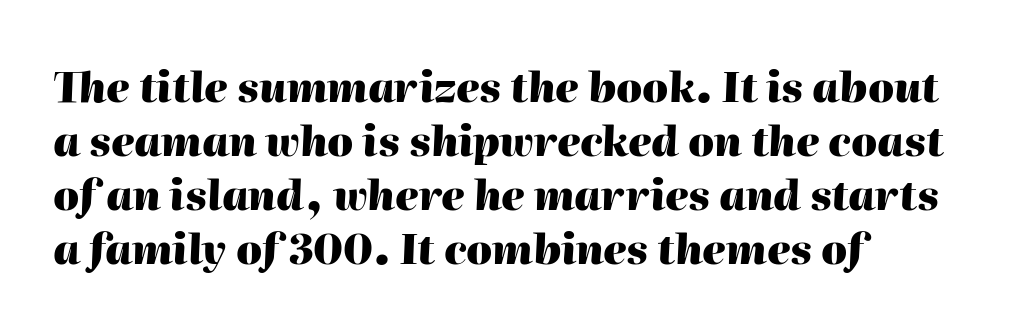
Just letters on the line, the space beneath them empty. Stroke thickness is high; the sample reads as a true bold. Varying glyph widths throughout — classic text-font behaviour. Is the letter spacing exaggerated? No — it looks like the ordinary default. These lines sit exactly where default settings would place them. An italicized treatment has been applied to the whole sample.
